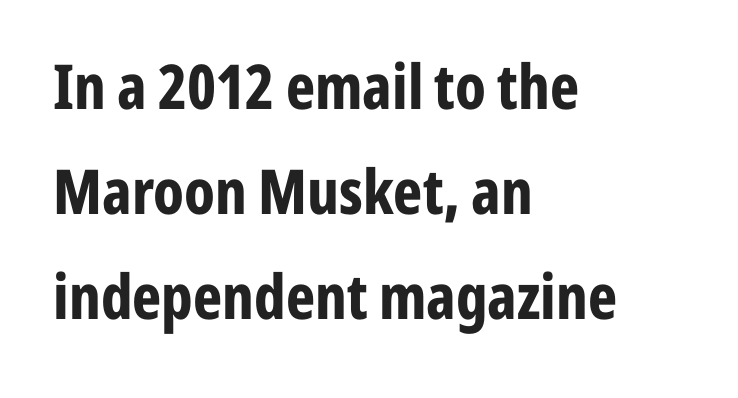
The image shows 62 px bold, condensed sans-serif type, upright; set left-aligned, normal line spacing (1.69x), normal letter spacing, not underlined; low stroke contrast and a medium x-height.
